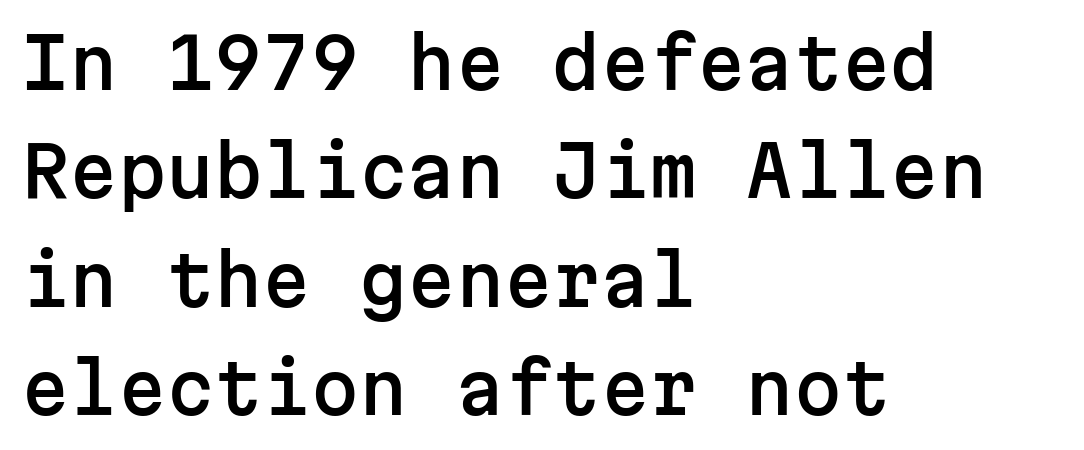
Q: Is the text italic (slanted)? A: No, it is upright.
Q: Is the typeface a serif or a sans-serif typeface? A: Sans-serif.
Q: Is the text underlined? A: No.
Q: How is the paragraph aligned? A: Left-aligned.
Q: Is the spacing between letters normal or unusually wide? A: Normal.
Q: Is the spacing between lines tight, normal or loose? A: Normal.
Q: Width (condensed, normal, or wide)? A: Normal.
Q: Stroke contrast? A: Low.
Q: x-height? A: Medium.
Q: Monospaced? A: Yes.
